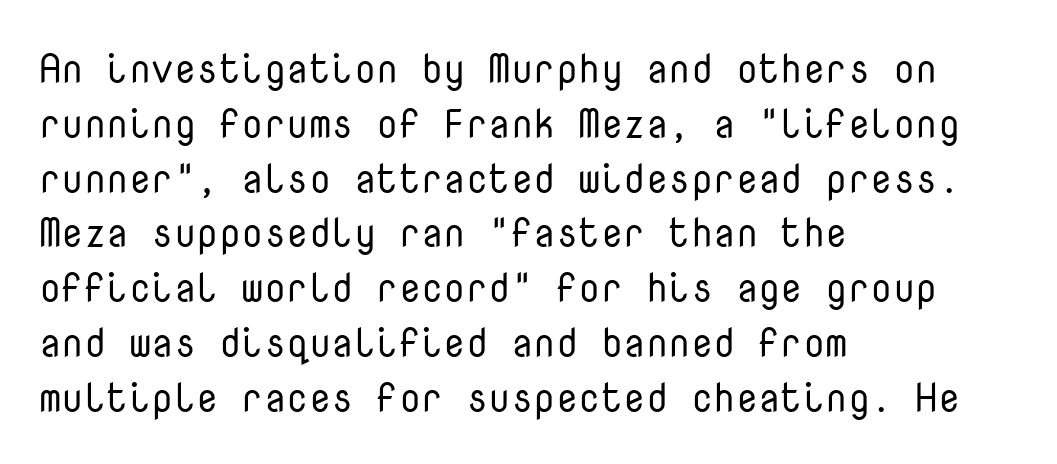
The image shows 40 px regular-weight sans-serif type, upright, monospaced; set left-aligned, normal line spacing (1.37x), normal letter spacing, not underlined; low stroke contrast and a medium x-height.
